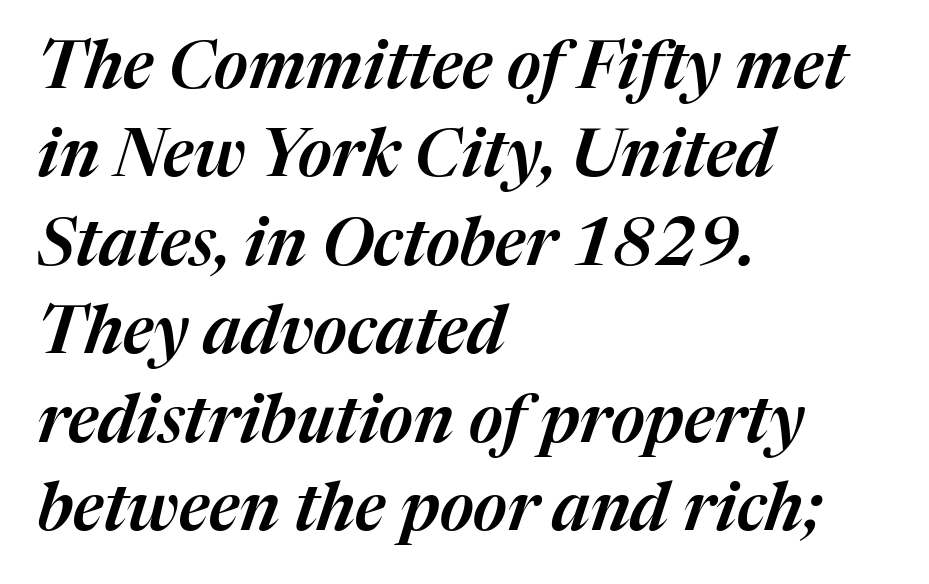
The image shows 66 px text type, italic (leaning right); set left-aligned, normal line spacing (1.34x), normal letter spacing, not underlined; medium stroke contrast and a medium x-height.
